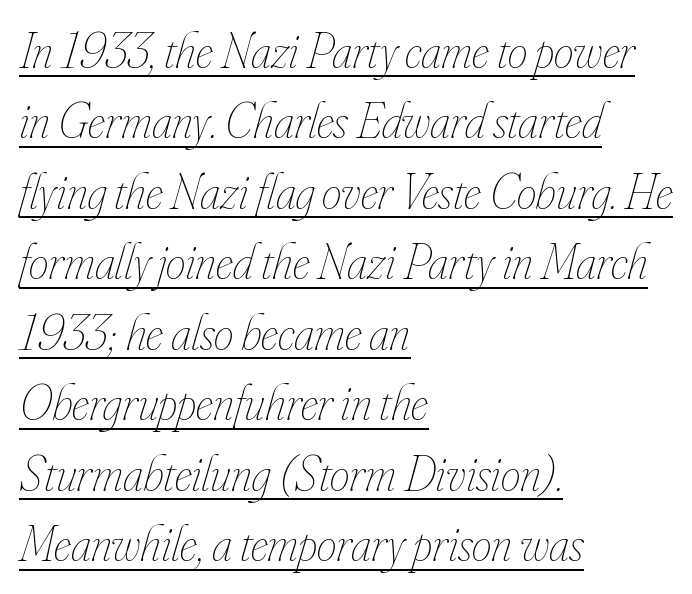
{"italic": "yes", "lean": "right", "slant_degrees": 16, "bold": "no", "weight": "thin", "width": "condensed", "stroke_contrast": "low", "x_height": "small", "monospaced": "no", "underline": "yes", "align": "left", "line_spacing": "normal", "line_spacing_ratio": 1.41, "letter_spacing": "normal", "letter_spacing_em": 0.0, "glyph_px": 50}
